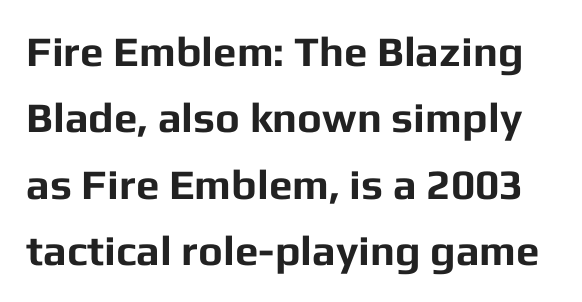
Q: Is the text bold? A: Yes.
Q: Is the text italic (slanted)? A: No, it is upright.
Q: Is the typeface a serif or a sans-serif typeface? A: Sans-serif.
Q: Is the text underlined? A: No.
Q: Is the spacing between letters normal or unusually wide? A: Normal.
Q: Is the spacing between lines tight, normal or loose? A: Normal.
Q: Width (condensed, normal, or wide)? A: Normal.
Q: Stroke contrast? A: Low.
Q: x-height? A: Medium.
Q: Monospaced? A: No.
